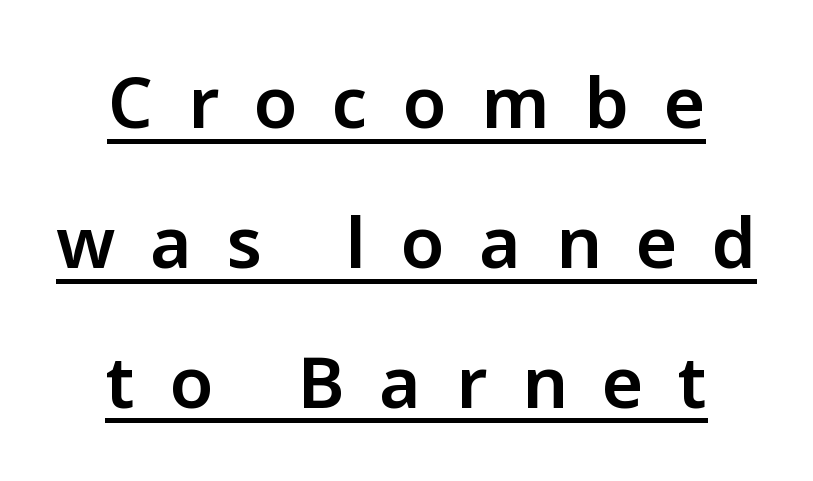
{"serif": "no", "italic": "no", "width": "normal", "stroke_contrast": "low", "x_height": "medium", "monospaced": "no", "underline": "yes", "align": "center", "line_spacing": "loose", "line_spacing_ratio": 1.97, "letter_spacing": "wide", "letter_spacing_em": 0.49, "glyph_px": 71}
